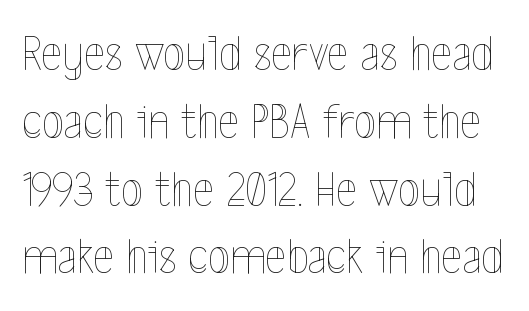
Q: Is the text bold? A: No.
Q: Is the text italic (slanted)? A: No, it is upright.
Q: Is the text underlined? A: No.
Q: Is the spacing between letters normal or unusually wide? A: Normal.
Q: Is the spacing between lines tight, normal or loose? A: Normal.
Q: Width (condensed, normal, or wide)? A: Condensed.
Q: x-height? A: Medium.
Q: Monospaced? A: No.
